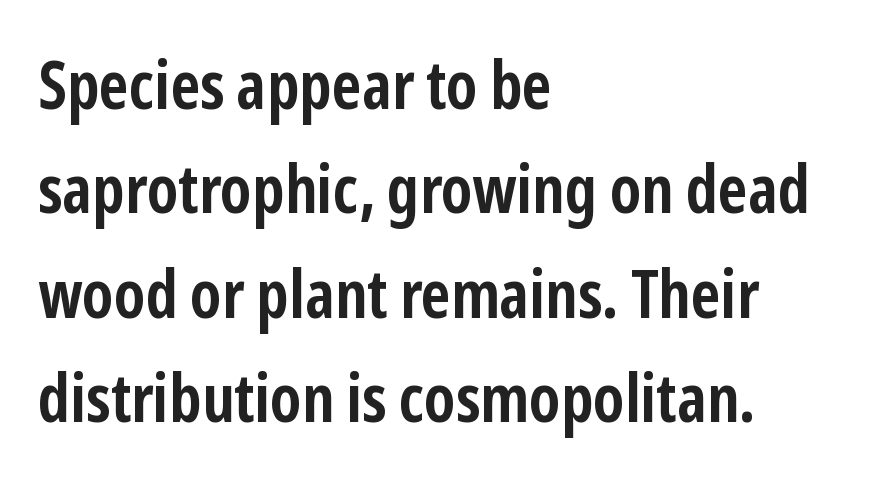
Q: Is the text bold? A: Yes.
Q: Is the text italic (slanted)? A: No, it is upright.
Q: Is the typeface a serif or a sans-serif typeface? A: Sans-serif.
Q: Is the text underlined? A: No.
Q: How is the paragraph aligned? A: Left-aligned.
Q: Is the spacing between letters normal or unusually wide? A: Normal.
Q: Is the spacing between lines tight, normal or loose? A: Normal.
Q: Width (condensed, normal, or wide)? A: Condensed.
Q: Stroke contrast? A: Low.
Q: x-height? A: Medium.
Q: Monospaced? A: No.
